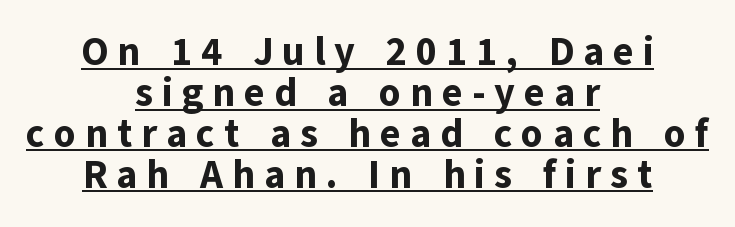
In terms of letterspacing, this is a distinctly airy, spread setting. Very little white space separates one row of letters from the next. Spacing verdict: proportional, widths tailored to each character. Upright lettering throughout.
